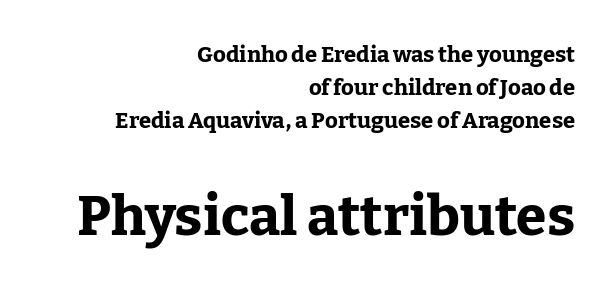
The image shows 55 px bold serif type, upright; set right-aligned, normal line spacing (1.49x), normal letter spacing, not underlined; the second (bottom) block is 2.5x larger; low stroke contrast and a medium x-height.
